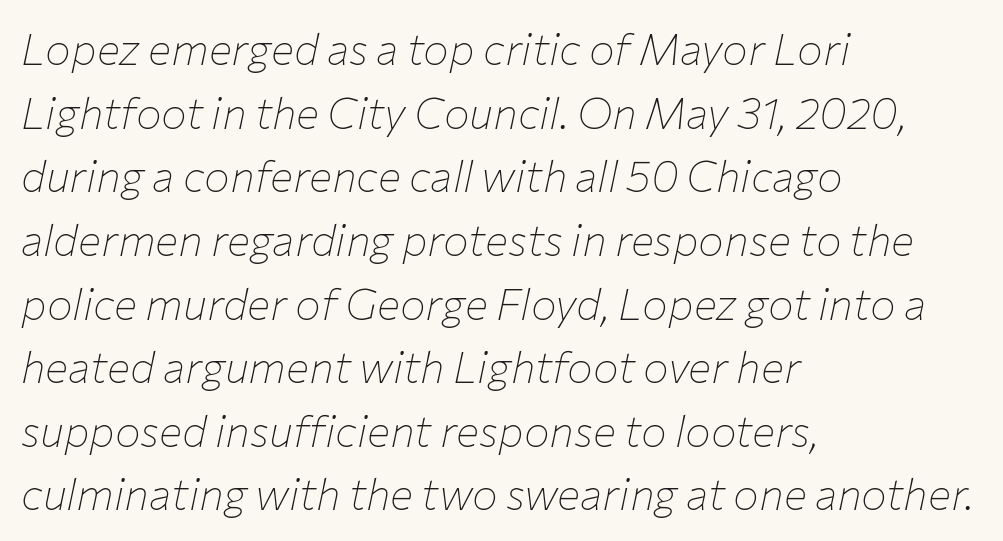
Q: Is the text bold? A: No.
Q: Is the text italic (slanted)? A: Yes, it leans right by about 12 degrees.
Q: Is the text underlined? A: No.
Q: How is the paragraph aligned? A: Left-aligned.
Q: Is the spacing between letters normal or unusually wide? A: Normal.
Q: Is the spacing between lines tight, normal or loose? A: Normal.
Q: Width (condensed, normal, or wide)? A: Normal.
Q: Stroke contrast? A: Low.
Q: x-height? A: Medium.
Q: Monospaced? A: No.
